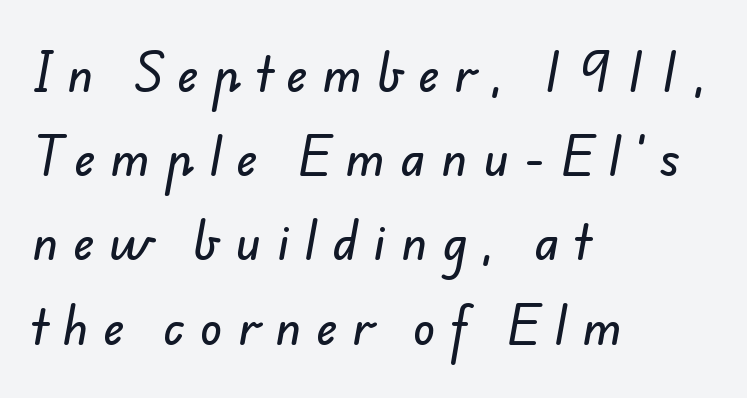
Q: Is the typeface a serif or a sans-serif typeface? A: Sans-serif.
Q: Is the text underlined? A: No.
Q: How is the paragraph aligned? A: Left-aligned.
Q: Is the spacing between letters normal or unusually wide? A: Unusually wide.
Q: Width (condensed, normal, or wide)? A: Normal.
Q: Stroke contrast? A: Low.
Q: x-height? A: Small.
Q: Monospaced? A: No.
